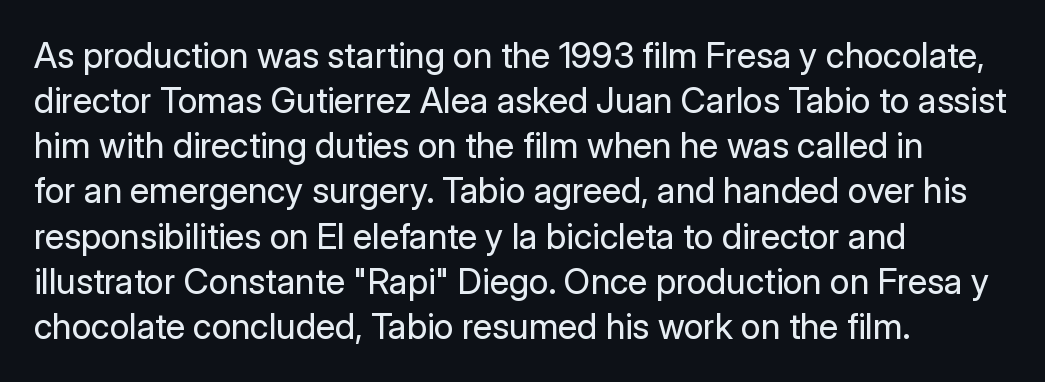
The image shows 35 px regular-weight sans-serif type, upright; set left-aligned, normal line spacing (1.29x), normal letter spacing, not underlined; low stroke contrast and a medium x-height.
